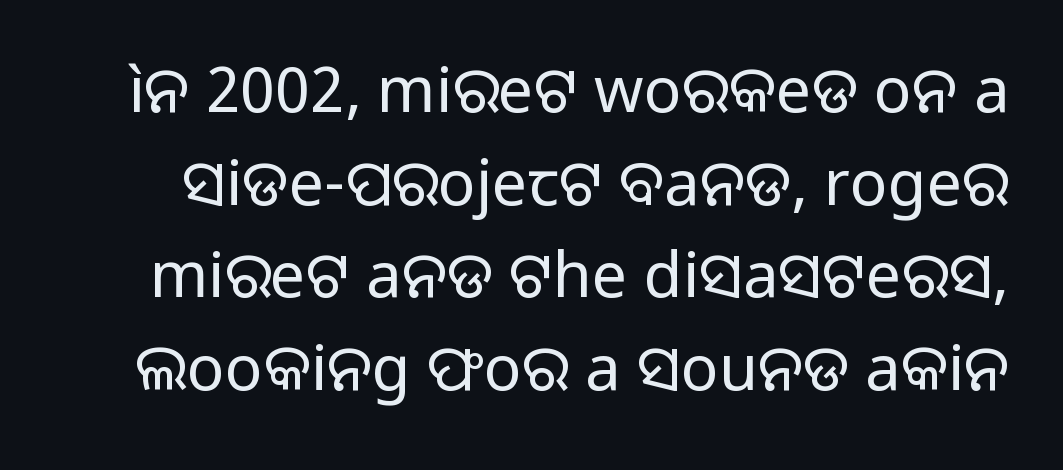
{"serif": "no", "italic": "no", "bold": "no", "weight": "regular", "width": "normal", "stroke_contrast": "low", "x_height": "medium", "monospaced": "no", "underline": "no", "line_spacing": "normal", "line_spacing_ratio": 1.47, "letter_spacing": "normal", "letter_spacing_em": 0.0, "glyph_px": 63}
